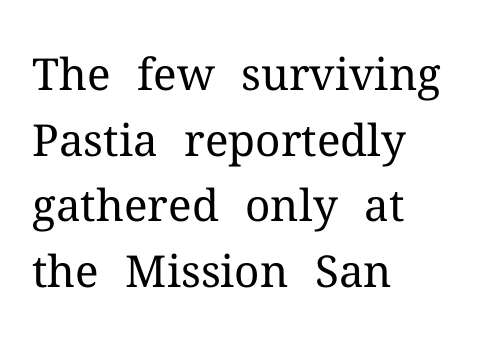
{"serif": "yes", "italic": "no", "bold": "no", "weight": "regular", "width": "normal", "stroke_contrast": "medium", "x_height": "medium", "monospaced": "no", "underline": "no", "align": "left", "line_spacing": "normal", "line_spacing_ratio": 1.49, "letter_spacing": "normal", "letter_spacing_em": 0.0, "glyph_px": 44}
